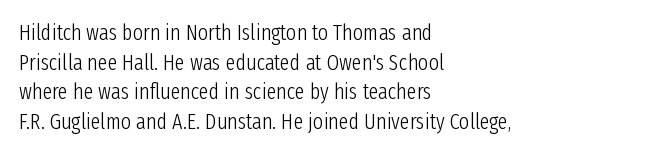
Q: Is the text bold? A: No.
Q: Is the text italic (slanted)? A: No, it is upright.
Q: Is the text underlined? A: No.
Q: How is the paragraph aligned? A: Left-aligned.
Q: Is the spacing between letters normal or unusually wide? A: Normal.
Q: Is the spacing between lines tight, normal or loose? A: Normal.
